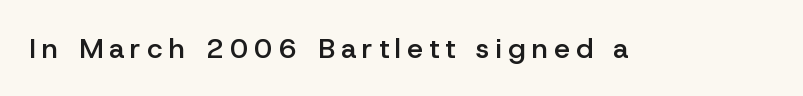
Q: Is the text bold? A: Semi-bold.
Q: Is the text italic (slanted)? A: No, it is upright.
Q: Is the typeface a serif or a sans-serif typeface? A: Sans-serif.
Q: Is the text underlined? A: No.
Q: Is the spacing between letters normal or unusually wide? A: Unusually wide.
Q: Width (condensed, normal, or wide)? A: Normal.
Q: Stroke contrast? A: Low.
Q: x-height? A: Medium.
Q: Monospaced? A: No.
